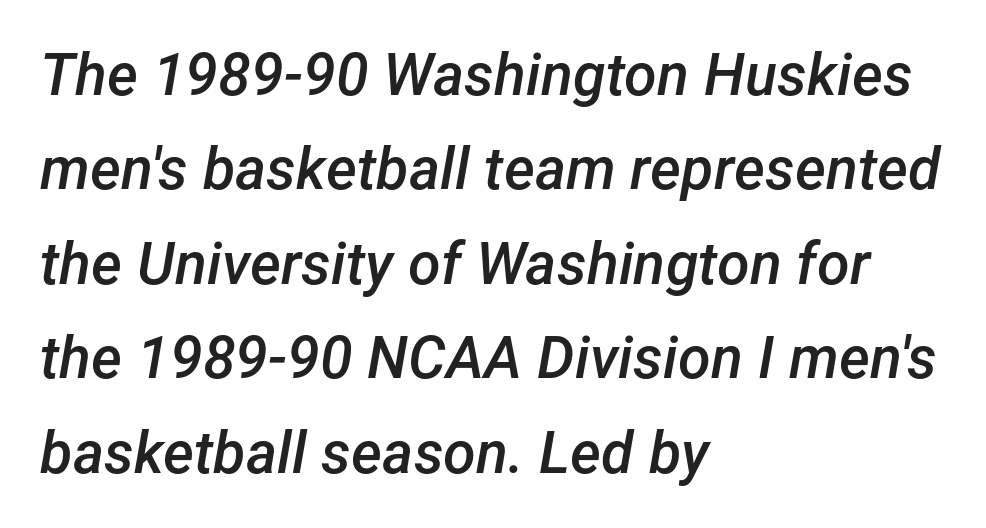
Q: Is the text bold? A: Semi-bold.
Q: Is the text italic (slanted)? A: Yes, it leans right by about 12 degrees.
Q: Is the text underlined? A: No.
Q: How is the paragraph aligned? A: Left-aligned.
Q: Is the spacing between letters normal or unusually wide? A: Normal.
Q: Is the spacing between lines tight, normal or loose? A: Normal.
Q: Width (condensed, normal, or wide)? A: Normal.
Q: Stroke contrast? A: Low.
Q: x-height? A: Medium.
Q: Monospaced? A: No.
